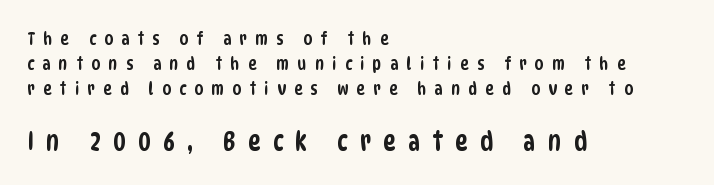
The lines are quadded left. The gap between lines stays unmarked. Evenly set lines give the paragraph a standard silhouette. Students, note that the glyphs here are deliberately spaced far apart. Size contrast runs from small at the top to large at the bottom.
